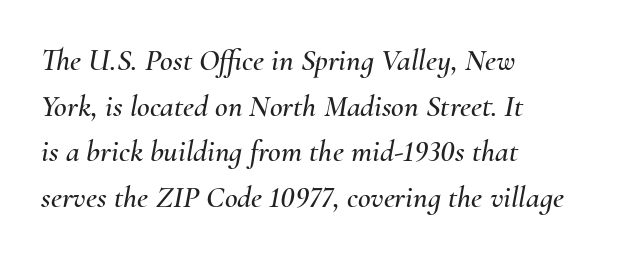
The image shows 31 px text type, italic (leaning right); set left-aligned, normal line spacing (1.47x), normal letter spacing, not underlined; medium stroke contrast and a small x-height.
